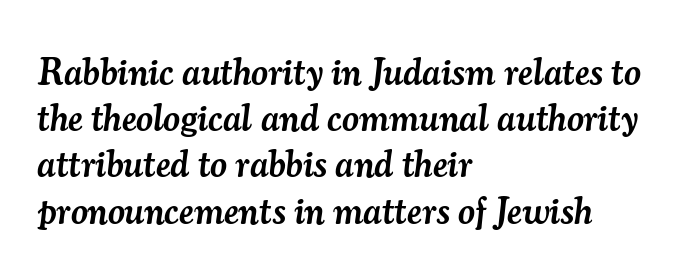
Quick note: interline space is typical. A typesetter would call this proportional, since set widths differ per character. A serif font was chosen for this passage. Check the space under the baseline: it is left empty. A bit beefed up — I'd call it semibold rather than bold.
